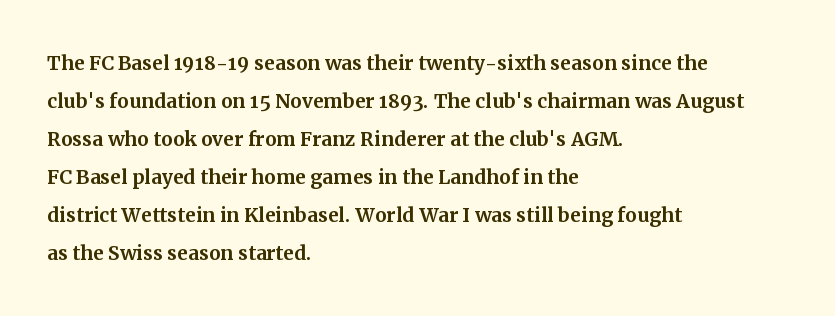
Vertical strokes here are truly vertical. Inter-character spacing is left at the font's built-in metrics. Beneath every word, the page is bare. The typesetter chose a ragged-right arrangement here. Quick note: interline space is typical.
